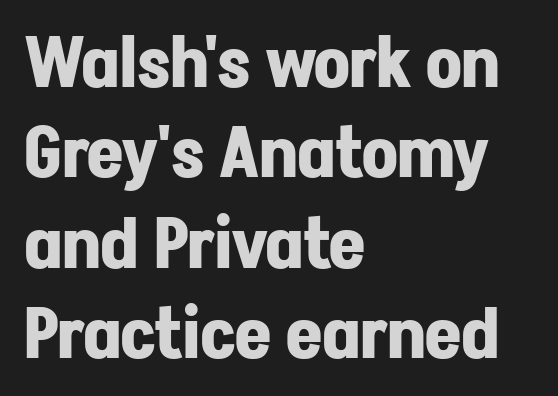
The image shows 70 px bold sans-serif type, upright; set left-aligned, normal line spacing (1.29x), normal letter spacing, not underlined; low stroke contrast and a medium x-height.
